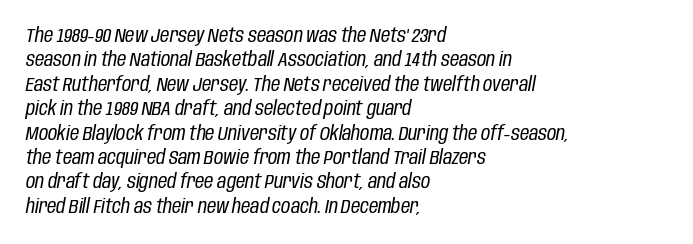
{"italic": "yes", "lean": "right", "slant_degrees": 10, "bold": "no", "underline": "no", "align": "left", "line_spacing_ratio": 1.22, "letter_spacing": "normal", "letter_spacing_em": 0.0, "glyph_px": 20}
